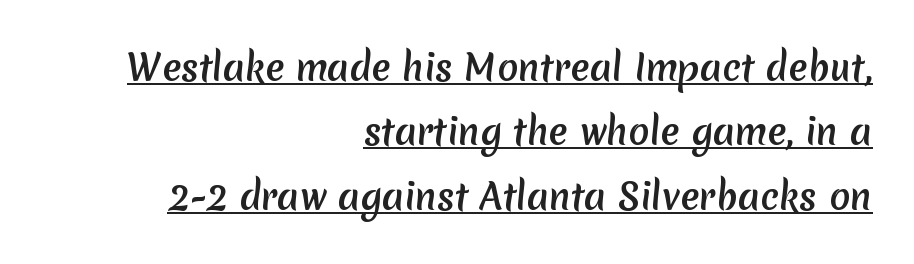
{"serif": "no", "width": "normal", "stroke_contrast": "medium", "x_height": "medium", "monospaced": "no", "underline": "yes", "align": "right", "line_spacing_ratio": 1.84, "letter_spacing": "normal", "letter_spacing_em": 0.0, "glyph_px": 35}
